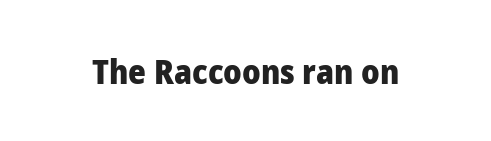
{"serif": "no", "italic": "no", "bold": "yes", "weight": "heavy", "width": "normal", "stroke_contrast": "low", "x_height": "medium", "monospaced": "no", "underline": "no", "letter_spacing": "normal", "letter_spacing_em": 0.0, "glyph_px": 34}
